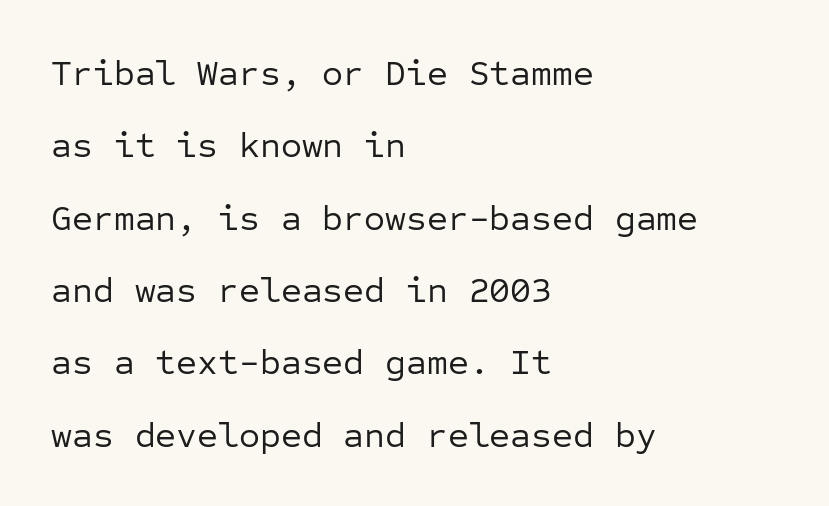
Examine the stroke ends and you'll find no serifs. Lines of text with bare space underneath. A typesetter would call this monospace, since all characters share one set width. The ragged edge is on the right, which tells us the setting is flush left.
